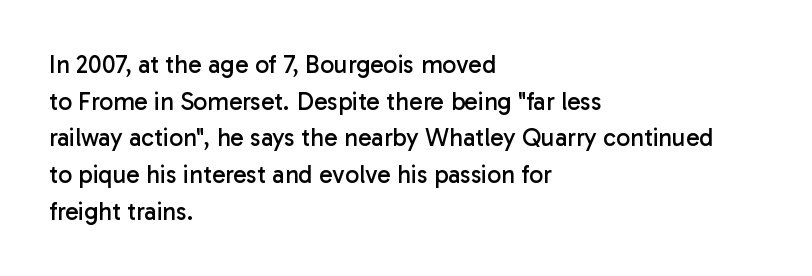
The image shows 25 px text type, upright; set left-aligned, normal line spacing (1.47x), normal letter spacing, not underlined.
